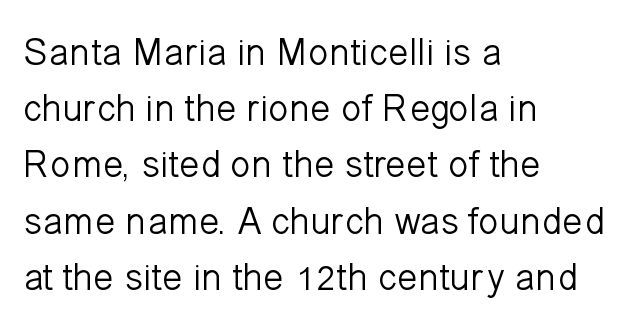
Bold? No — there's no thickening of the strokes. A typesetter would call this proportional, since set widths differ per character. Unmarked baselines from the first word to the last. Line spacing here is normal. Every character sits straight up, as roman type does. The rag falls on the right side of this text block.
